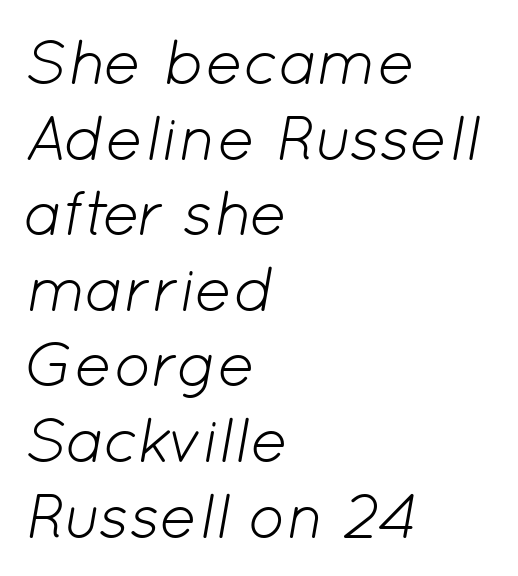
The face used here is rendered with its standard letterfit. Does the lettering tilt? It does — this is italic. Rule under the text: the space is simply empty. Counters stay open thanks to moderate or lighter strokes. Caption: multi-line text, flush left, ragged right. This sample has the flowing, uneven cadence of proportional lettering.
